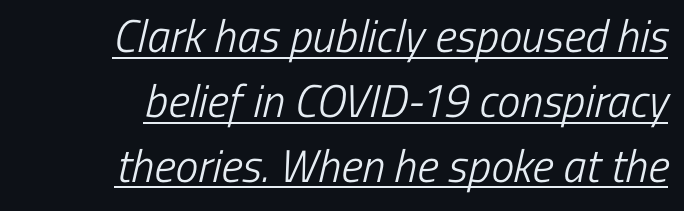
These lines are rendered in a variable-pitch font. Stems here are at most as thick as an everyday book face. Has an underline been added? It has. Every row of glyphs terminates at an identical x-position on the right. I'd call this a sans setting — the letters go barefoot.
